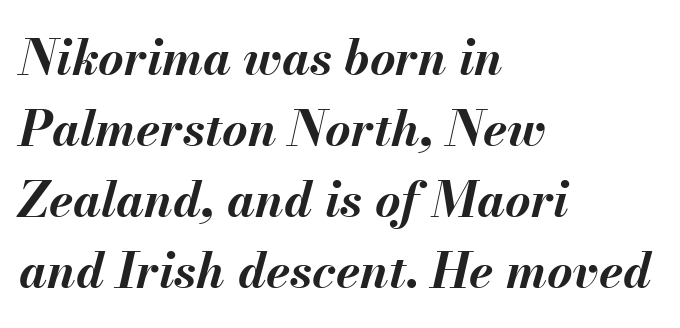
{"italic": "yes", "lean": "right", "slant_degrees": 13, "bold": "yes", "weight": "bold", "width": "normal", "stroke_contrast": "medium", "x_height": "small", "monospaced": "no", "underline": "no", "align": "left", "line_spacing": "normal", "line_spacing_ratio": 1.45, "letter_spacing": "normal", "letter_spacing_em": 0.0, "glyph_px": 49}
